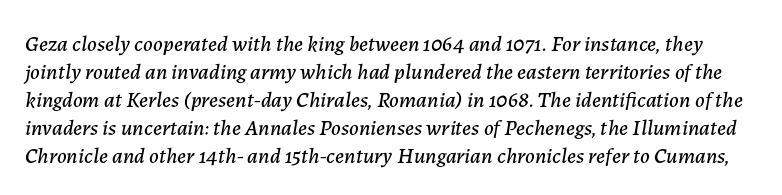
{"italic": "yes", "lean": "right", "slant_degrees": 7, "underline": "no", "line_spacing": "normal", "line_spacing_ratio": 1.27, "letter_spacing": "normal", "letter_spacing_em": 0.0, "glyph_px": 22}
